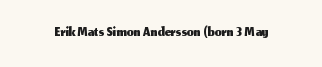
The image shows 22 px text type, upright; set normal letter spacing, not underlined.
